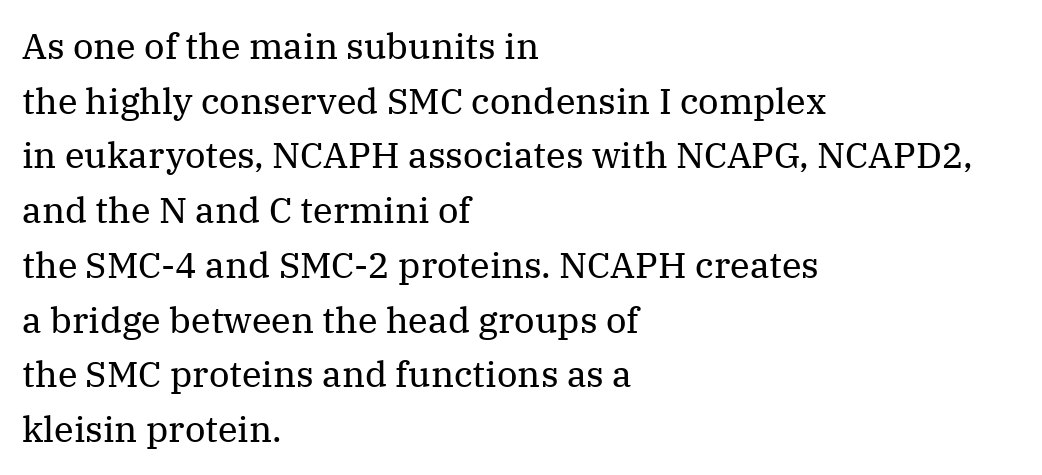
The image shows 36 px regular-weight serif type, upright; set left-aligned, normal line spacing (1.52x), normal letter spacing, not underlined; medium stroke contrast and a medium x-height.
